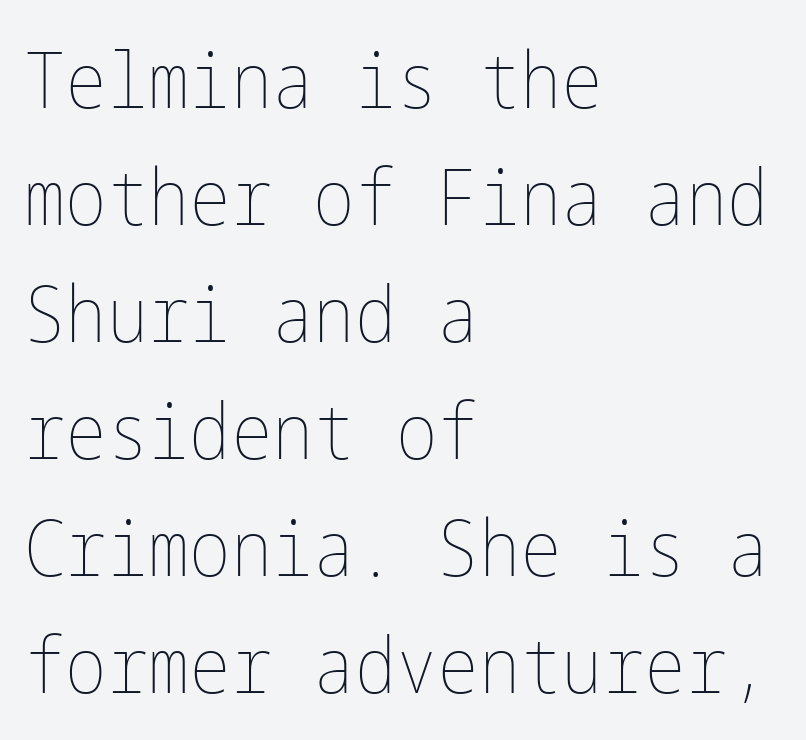
{"italic": "no", "bold": "no", "weight": "thin", "width": "condensed", "stroke_contrast": "low", "x_height": "medium", "underline": "no", "align": "left", "line_spacing": "normal", "line_spacing_ratio": 1.5, "letter_spacing": "normal", "letter_spacing_em": 0.0, "glyph_px": 78}
